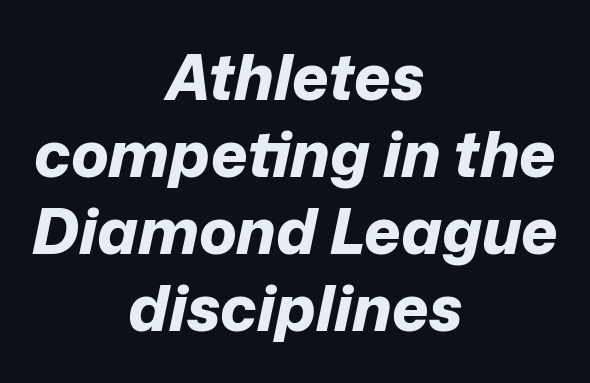
Q: Is the text bold? A: Yes.
Q: Is the text italic (slanted)? A: Yes, it leans right by about 12 degrees.
Q: Is the text underlined? A: No.
Q: How is the paragraph aligned? A: Centered.
Q: Is the spacing between letters normal or unusually wide? A: Normal.
Q: Width (condensed, normal, or wide)? A: Normal.
Q: Stroke contrast? A: Low.
Q: x-height? A: Medium.
Q: Monospaced? A: No.
